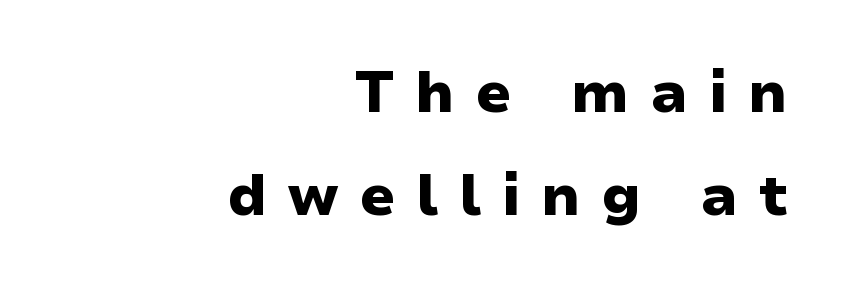
Has an underline been added? It has not. Alignment: flush right. These lines carry a lot of weight — the face is fully bold. Serif or sans? Sans — the stroke terminals are bare. This sample uses expanded letter spacing, leaving extra air between glyphs. Rendered with straight, roman letterforms.
